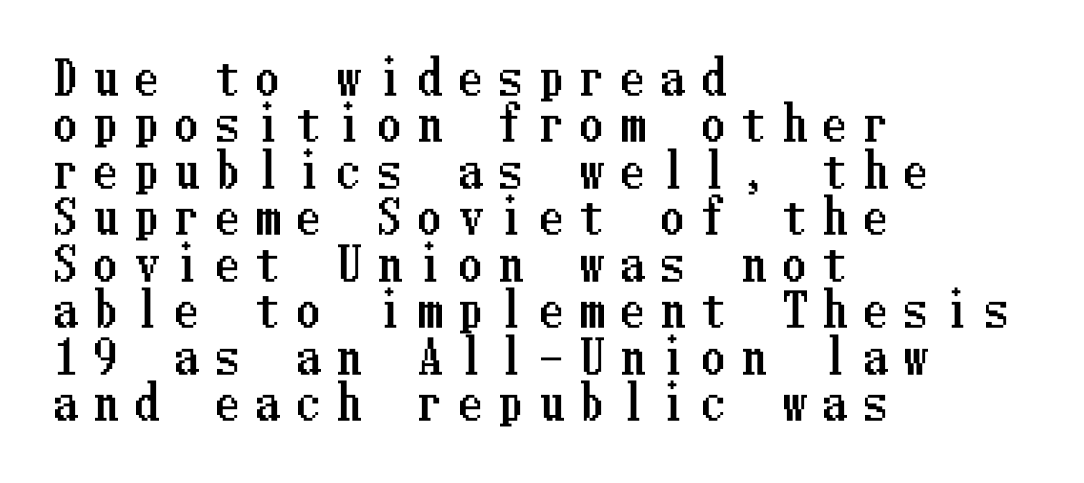
{"italic": "no", "width": "condensed", "stroke_contrast": "low", "x_height": "medium", "underline": "no", "align": "left", "line_spacing": "tight", "line_spacing_ratio": 1.01, "letter_spacing": "wide", "letter_spacing_em": 0.38, "glyph_px": 46}
